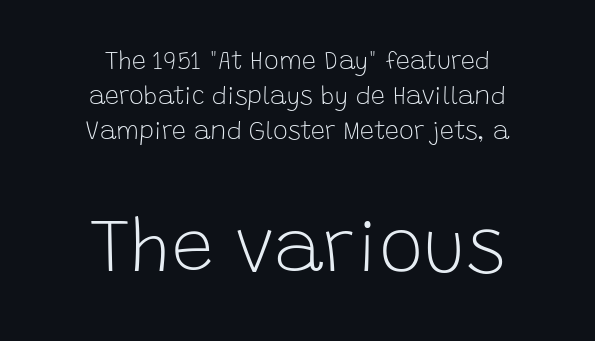
{"serif": "no", "italic": "no", "bold": "no", "weight": "light", "width": "normal", "stroke_contrast": "low", "x_height": "large", "monospaced": "no", "underline": "no", "align": "center", "line_spacing": "normal", "line_spacing_ratio": 1.41, "letter_spacing": "normal", "letter_spacing_em": 0.0, "larger_block": "second", "size_ratio": 3.0, "glyph_px": 75}
